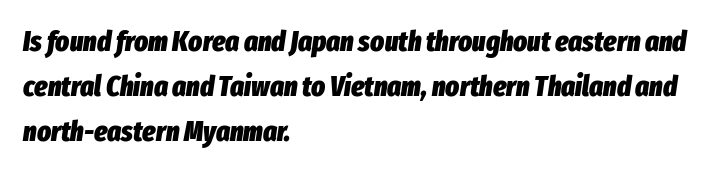
Vertically, the passage feels balanced, rows spaced as you'd expect. Rendered with sloped, italic letterforms. The face used here is proportionally spaced, like ordinary book or web type. Notice how thick the strokes are: this is what a full bold looks like.
